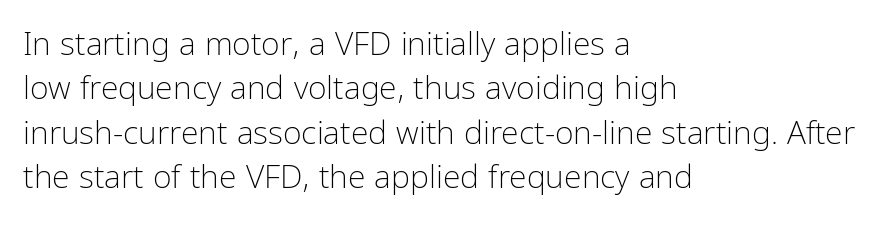
The area under the type is left untouched. Is the type heavy? It reads as light-to-regular instead. The rendering uses a moderate line-height, typical for paragraphs. The horizontal fit of the characters is conventional and even. The letters advance in unequal steps, a hallmark of proportional type.
